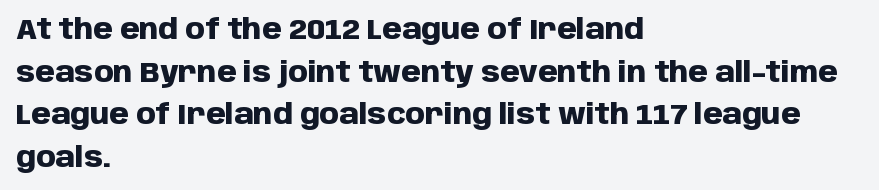
{"serif": "no", "italic": "no", "bold": "yes", "weight": "heavy", "width": "normal", "stroke_contrast": "low", "x_height": "large", "monospaced": "no", "underline": "no", "align": "left", "line_spacing": "normal", "line_spacing_ratio": 1.52, "letter_spacing": "normal", "letter_spacing_em": 0.0, "glyph_px": 28}
